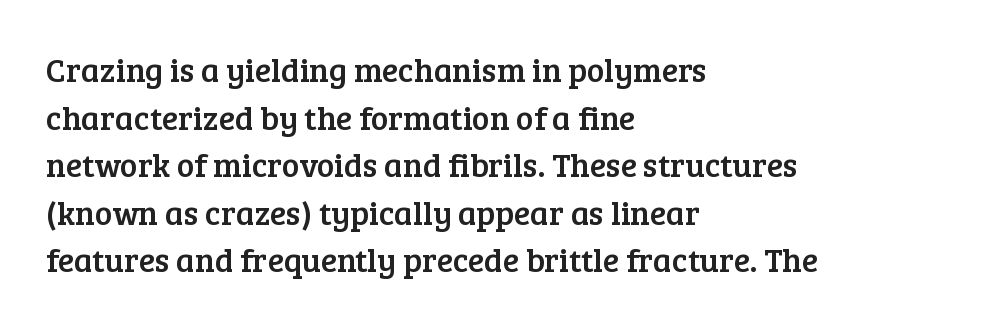
The image shows 33 px serif type, upright; set left-aligned, normal line spacing (1.44x), normal letter spacing, not underlined; low stroke contrast and a medium x-height.
